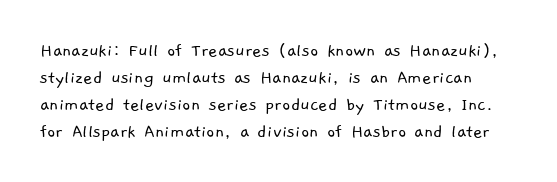
Q: Is the text bold? A: No.
Q: Is the text underlined? A: No.
Q: Is the spacing between letters normal or unusually wide? A: Normal.
Q: Is the spacing between lines tight, normal or loose? A: Normal.
